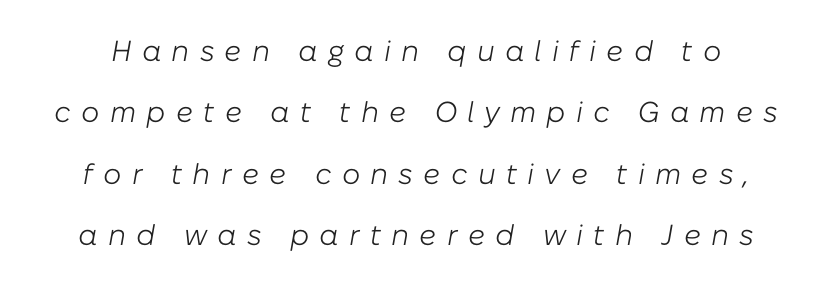
Q: Is the text bold? A: No.
Q: Is the text italic (slanted)? A: Yes, it leans right by about 10 degrees.
Q: Is the text underlined? A: No.
Q: Is the spacing between letters normal or unusually wide? A: Unusually wide.
Q: Is the spacing between lines tight, normal or loose? A: Loose.
Q: Width (condensed, normal, or wide)? A: Normal.
Q: Stroke contrast? A: Low.
Q: x-height? A: Medium.
Q: Monospaced? A: No.
